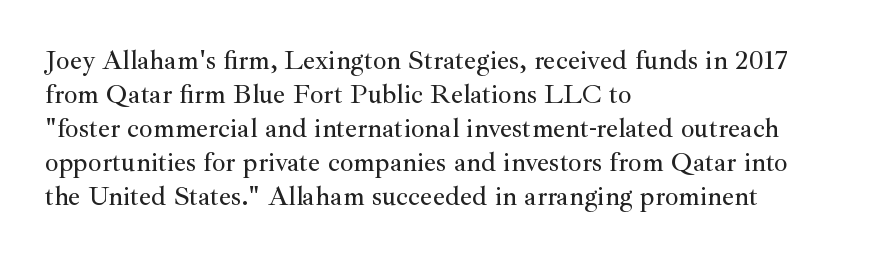
Q: Is the text italic (slanted)? A: No, it is upright.
Q: Is the text underlined? A: No.
Q: How is the paragraph aligned? A: Left-aligned.
Q: Is the spacing between letters normal or unusually wide? A: Normal.
Q: Is the spacing between lines tight, normal or loose? A: Normal.
